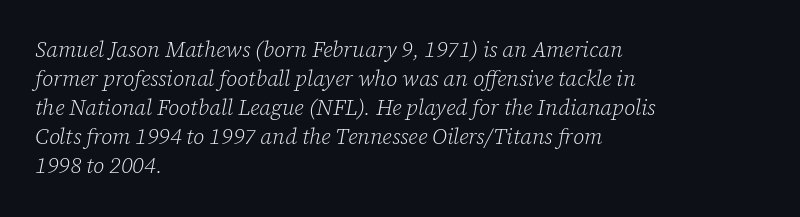
{"italic": "yes", "lean": "right", "slant_degrees": 12, "bold": "no", "underline": "no", "align": "left", "line_spacing": "normal", "line_spacing_ratio": 1.32, "letter_spacing": "normal", "letter_spacing_em": 0.0, "glyph_px": 22}
